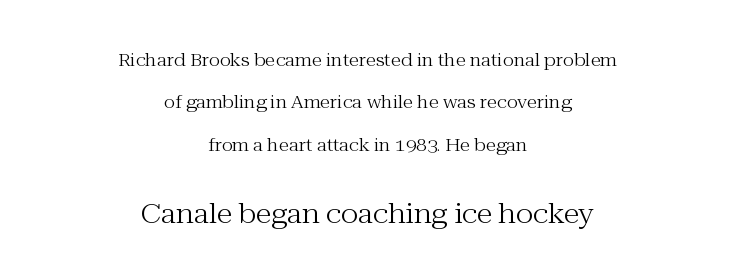
Q: Is the text bold? A: No.
Q: Is the text italic (slanted)? A: No, it is upright.
Q: Is the text underlined? A: No.
Q: How is the paragraph aligned? A: Centered.
Q: Is the spacing between letters normal or unusually wide? A: Normal.
Q: Is the spacing between lines tight, normal or loose? A: Loose.
Q: Which block of text is set in a larger size, the first (top) or the second (bottom)? A: The second (bottom) one.
